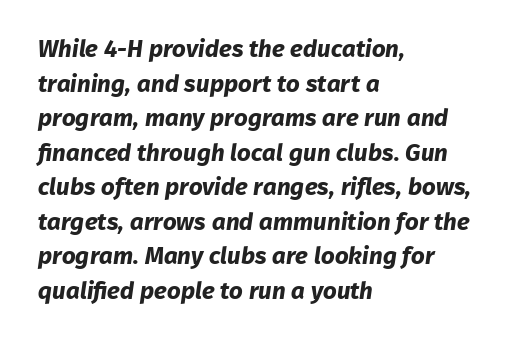
{"bold": "yes", "underline": "no", "align": "left", "line_spacing": "normal", "line_spacing_ratio": 1.44, "letter_spacing": "normal", "letter_spacing_em": 0.0, "glyph_px": 24}
